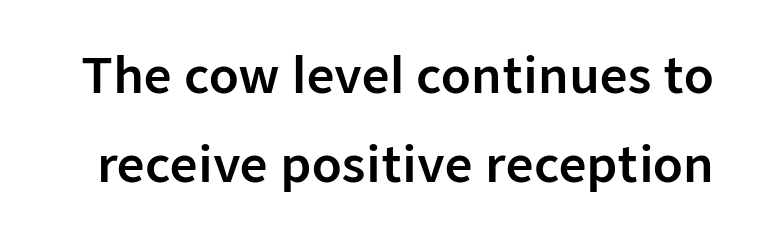
The image shows 48 px sans-serif type, upright; set line spacing 1.86x, normal letter spacing, not underlined; low stroke contrast and a medium x-height.
